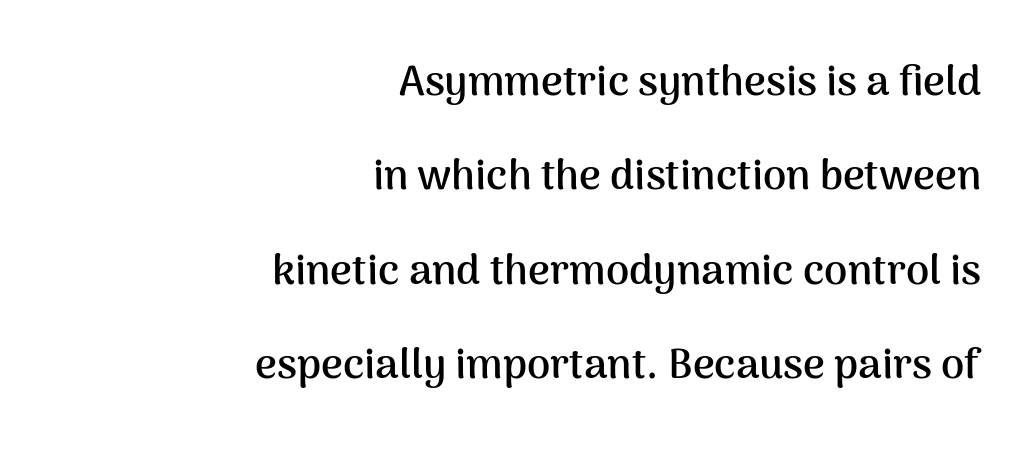
{"serif": "no", "italic": "no", "bold": "yes", "weight": "semibold", "width": "normal", "stroke_contrast": "medium", "x_height": "medium", "monospaced": "no", "underline": "no", "align": "right", "line_spacing": "loose", "line_spacing_ratio": 2.25, "letter_spacing": "normal", "letter_spacing_em": 0.0, "glyph_px": 42}
